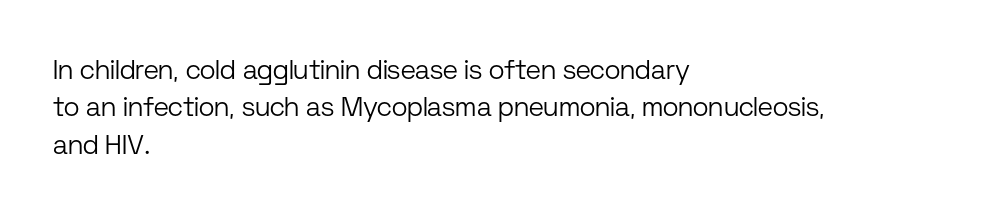
Q: Is the text bold? A: No.
Q: Is the text italic (slanted)? A: No, it is upright.
Q: Is the text underlined? A: No.
Q: How is the paragraph aligned? A: Left-aligned.
Q: Is the spacing between letters normal or unusually wide? A: Normal.
Q: Is the spacing between lines tight, normal or loose? A: Normal.
